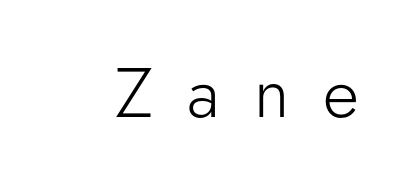
The image shows 70 px light sans-serif type, upright; set unusually wide letter spacing (+0.49 em), not underlined; low stroke contrast and a small x-height.
